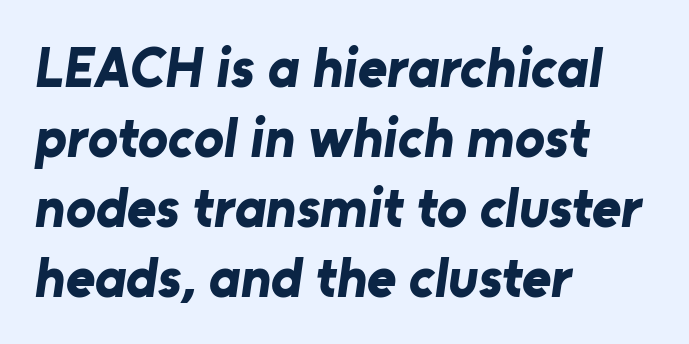
The image shows 56 px bold sans-serif type; set left-aligned, normal line spacing (1.25x), normal letter spacing, not underlined; low stroke contrast and a medium x-height.
